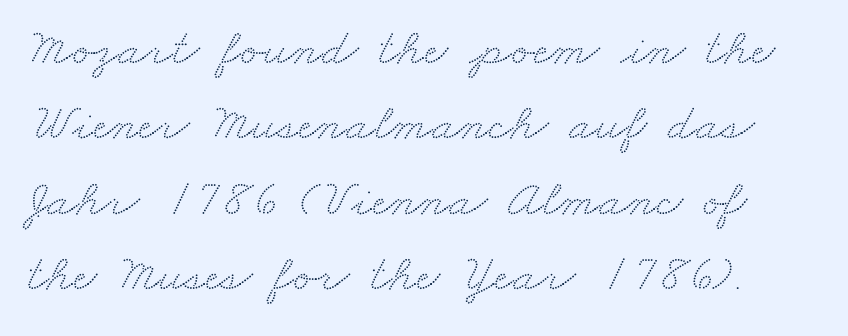
Q: Is the typeface a serif or a sans-serif typeface? A: Serif.
Q: Is the text underlined? A: No.
Q: How is the paragraph aligned? A: Left-aligned.
Q: Is the spacing between letters normal or unusually wide? A: Normal.
Q: Is the spacing between lines tight, normal or loose? A: Normal.
Q: Width (condensed, normal, or wide)? A: Wide.
Q: Stroke contrast? A: Medium.
Q: x-height? A: Small.
Q: Monospaced? A: No.
